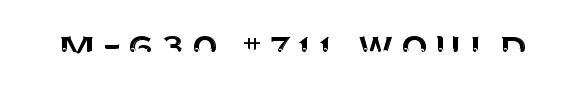
The lettering stays uniformly vertical, giving the passage a roman look. Just letters on the line, the space beneath them empty. This sample uses a sans-serif face. Here the designer chose a conventional face with non-uniform glyph widths.
